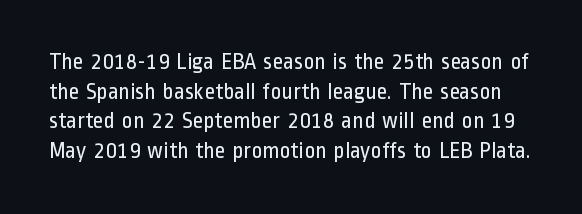
{"italic": "no", "bold": "no", "underline": "no", "line_spacing": "normal", "line_spacing_ratio": 1.29, "letter_spacing": "normal", "letter_spacing_em": 0.0, "glyph_px": 23}
